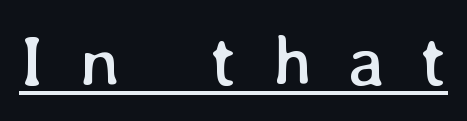
{"italic": "no", "bold": "no", "weight": "regular", "width": "normal", "stroke_contrast": "low", "x_height": "medium", "monospaced": "no", "underline": "yes", "letter_spacing": "wide", "letter_spacing_em": 0.49, "glyph_px": 72}
